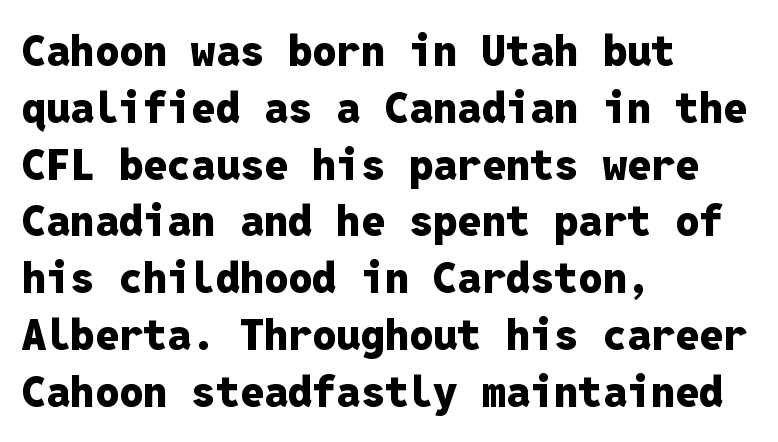
The image shows 43 px heavy sans-serif type, upright, monospaced; set left-aligned, normal line spacing (1.32x), normal letter spacing, not underlined; low stroke contrast and a medium x-height.
